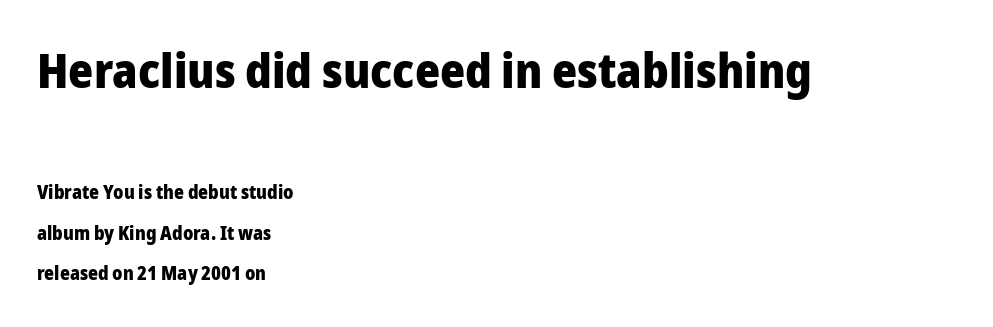
This sample is left-justified, so line endings fall wherever the words run out. On the weight axis this lands at bold, roughly 700. Honestly, the rows look like they've been pulled way apart. Are there feet on the stems? There aren't — it's a sans. In terms of letterspacing, this is plain default setting. Compare the two chunks: the upper has the greater cap height.
